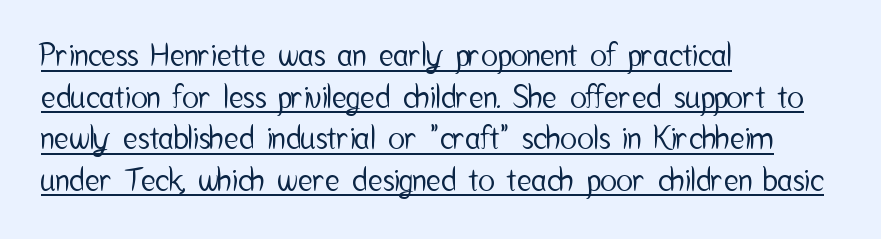
Q: Is the text italic (slanted)? A: No, it is upright.
Q: Is the typeface a serif or a sans-serif typeface? A: Sans-serif.
Q: Is the text underlined? A: Yes.
Q: How is the paragraph aligned? A: Left-aligned.
Q: Is the spacing between letters normal or unusually wide? A: Normal.
Q: Is the spacing between lines tight, normal or loose? A: Normal.
Q: Width (condensed, normal, or wide)? A: Condensed.
Q: Stroke contrast? A: Low.
Q: x-height? A: Medium.
Q: Monospaced? A: No.
